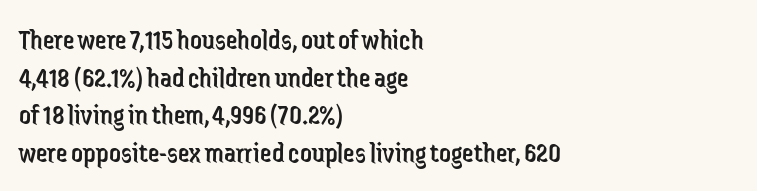
The image shows 29 px regular-weight, condensed sans-serif type, upright; set left-aligned, normal line spacing (1.3x), normal letter spacing, not underlined; low stroke contrast and a medium x-height.
